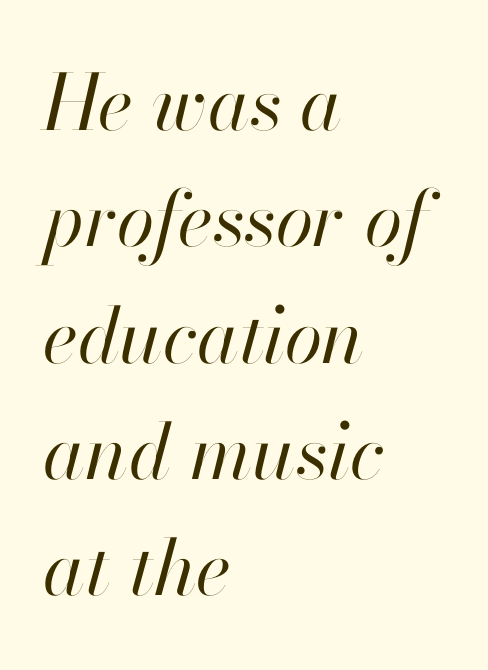
{"italic": "yes", "lean": "right", "slant_degrees": 13, "bold": "no", "weight": "regular", "width": "normal", "stroke_contrast": "high", "x_height": "small", "monospaced": "no", "underline": "no", "align": "left", "line_spacing": "normal", "line_spacing_ratio": 1.51, "letter_spacing": "normal", "letter_spacing_em": 0.0, "glyph_px": 77}
